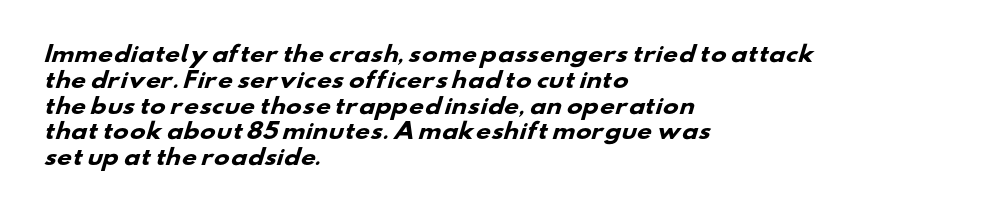
The image shows 21 px bold type; set left-aligned, line spacing 1.23x, normal letter spacing, not underlined.
